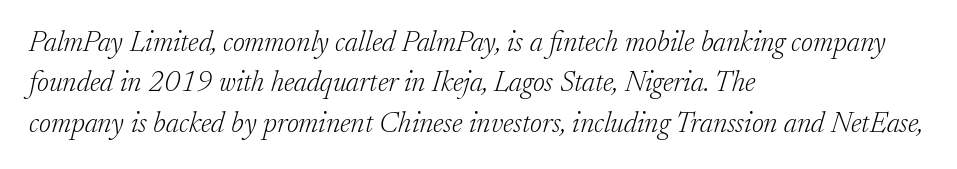
Q: Is the text bold? A: No.
Q: Is the text italic (slanted)? A: Yes, it leans right by about 17 degrees.
Q: Is the typeface a serif or a sans-serif typeface? A: Serif.
Q: Is the text underlined? A: No.
Q: How is the paragraph aligned? A: Left-aligned.
Q: Is the spacing between letters normal or unusually wide? A: Normal.
Q: Is the spacing between lines tight, normal or loose? A: Normal.
Q: Width (condensed, normal, or wide)? A: Normal.
Q: Stroke contrast? A: Low.
Q: x-height? A: Small.
Q: Monospaced? A: No.
